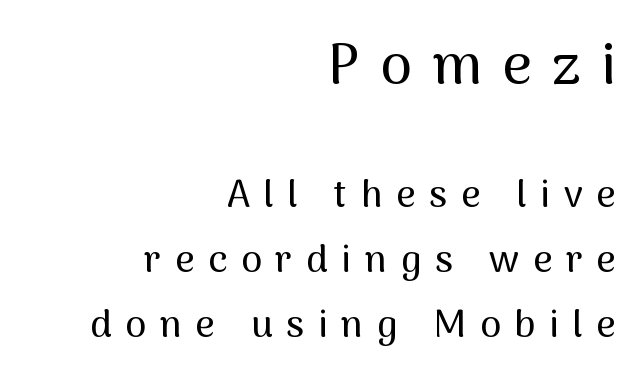
Q: Is the text italic (slanted)? A: No, it is upright.
Q: Is the typeface a serif or a sans-serif typeface? A: Sans-serif.
Q: Is the text underlined? A: No.
Q: How is the paragraph aligned? A: Right-aligned.
Q: Is the spacing between letters normal or unusually wide? A: Unusually wide.
Q: Which block of text is set in a larger size, the first (top) or the second (bottom)? A: The first (top) one.
Q: Width (condensed, normal, or wide)? A: Normal.
Q: Stroke contrast? A: Medium.
Q: x-height? A: Medium.
Q: Monospaced? A: No.
